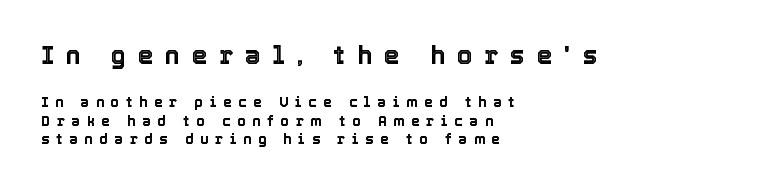
Italic? Not at all — the glyphs are vertical. The rendering inserts visible extra space after every character. The lines in this sample share a left origin and differ only in where they stop. The area under the type is left untouched.
